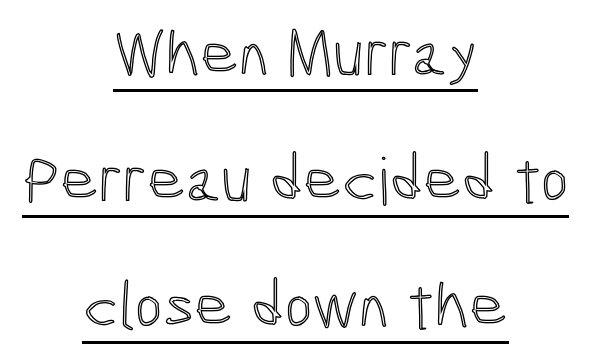
Q: Is the text italic (slanted)? A: No, it is upright.
Q: Is the text underlined? A: Yes.
Q: How is the paragraph aligned? A: Centered.
Q: Is the spacing between letters normal or unusually wide? A: Normal.
Q: Is the spacing between lines tight, normal or loose? A: Loose.
Q: Width (condensed, normal, or wide)? A: Condensed.
Q: x-height? A: Medium.
Q: Monospaced? A: No.
